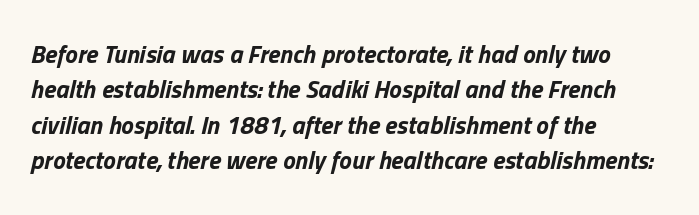
Q: Is the text bold? A: Yes.
Q: Is the text italic (slanted)? A: Yes, it leans right by about 13 degrees.
Q: Is the text underlined? A: No.
Q: How is the paragraph aligned? A: Left-aligned.
Q: Is the spacing between letters normal or unusually wide? A: Normal.
Q: Is the spacing between lines tight, normal or loose? A: Normal.
